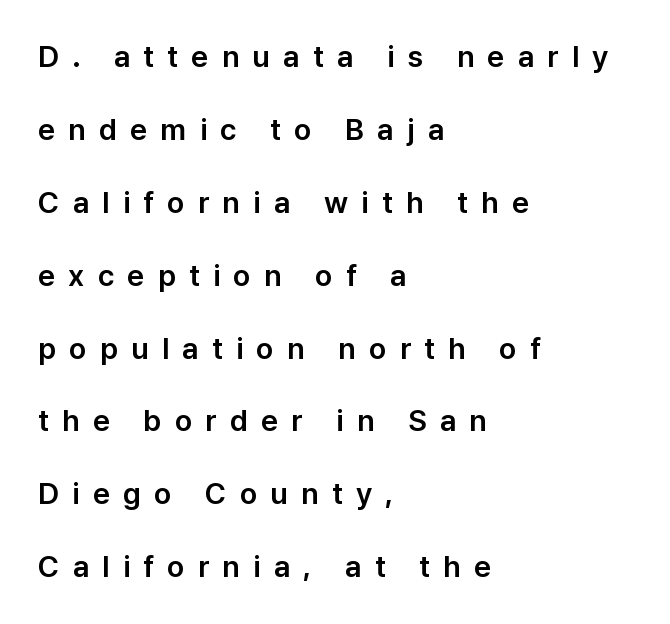
{"serif": "no", "italic": "no", "width": "normal", "stroke_contrast": "low", "x_height": "medium", "monospaced": "no", "underline": "no", "align": "left", "line_spacing": "loose", "line_spacing_ratio": 2.43, "letter_spacing": "wide", "letter_spacing_em": 0.44, "glyph_px": 30}
